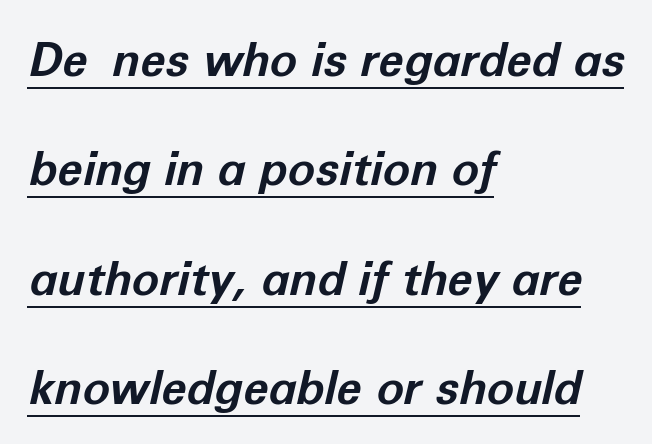
{"italic": "yes", "lean": "right", "slant_degrees": 12, "bold": "yes", "weight": "bold", "width": "normal", "stroke_contrast": "low", "x_height": "medium", "monospaced": "no", "underline": "yes", "align": "left", "line_spacing": "loose", "line_spacing_ratio": 2.38, "letter_spacing": "normal", "letter_spacing_em": 0.0, "glyph_px": 46}
